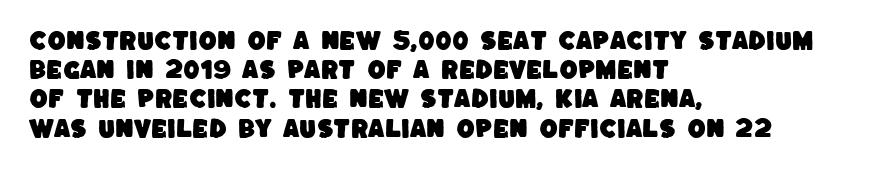
{"underline": "no", "align": "left", "line_spacing": "normal", "line_spacing_ratio": 1.39, "letter_spacing": "normal", "letter_spacing_em": 0.0, "glyph_px": 21}
